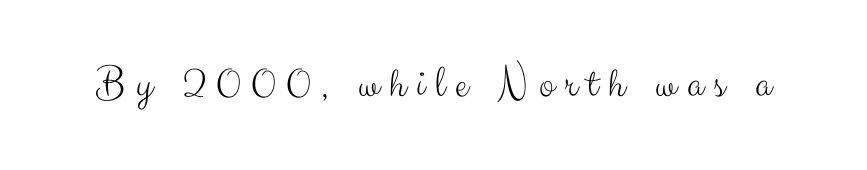
{"serif": "no", "bold": "no", "weight": "light", "width": "normal", "stroke_contrast": "medium", "x_height": "small", "monospaced": "no", "underline": "no", "letter_spacing": "wide", "letter_spacing_em": 0.23, "glyph_px": 45}
